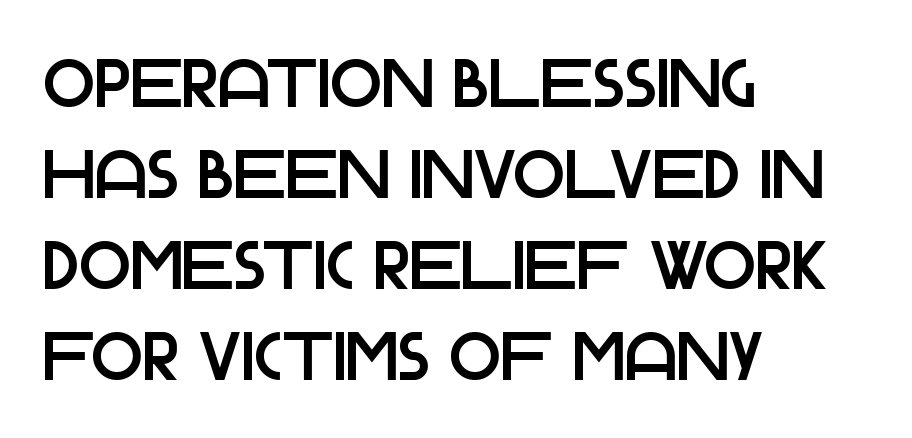
The letters stand upright; this is a roman face. The glyphs in this specimen are sans serif. Note the varied advance widths — an 'i' is clearly narrower than an 'm'. Nobody touched the tracking dial on this one.
